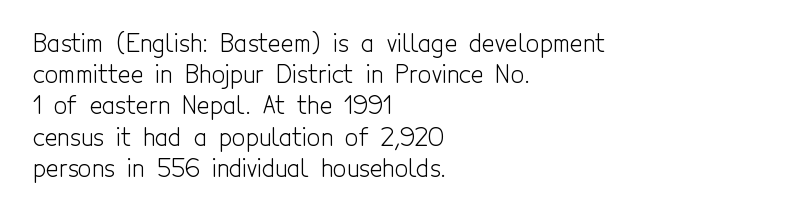
The image shows 24 px text type, upright; set left-aligned, normal line spacing (1.3x), normal letter spacing, not underlined.
